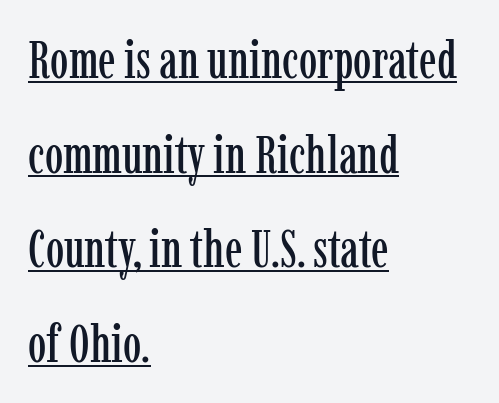
Q: Is the text italic (slanted)? A: No, it is upright.
Q: Is the typeface a serif or a sans-serif typeface? A: Serif.
Q: Is the text underlined? A: Yes.
Q: How is the paragraph aligned? A: Left-aligned.
Q: Is the spacing between letters normal or unusually wide? A: Normal.
Q: Width (condensed, normal, or wide)? A: Condensed.
Q: Stroke contrast? A: Low.
Q: x-height? A: Medium.
Q: Monospaced? A: No.
